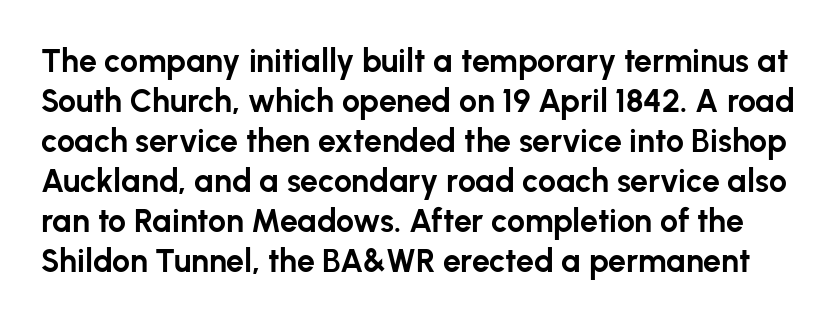
{"serif": "no", "italic": "no", "bold": "yes", "weight": "bold", "width": "normal", "stroke_contrast": "low", "x_height": "medium", "monospaced": "no", "underline": "no", "line_spacing": "normal", "line_spacing_ratio": 1.25, "letter_spacing": "normal", "letter_spacing_em": 0.0, "glyph_px": 32}
